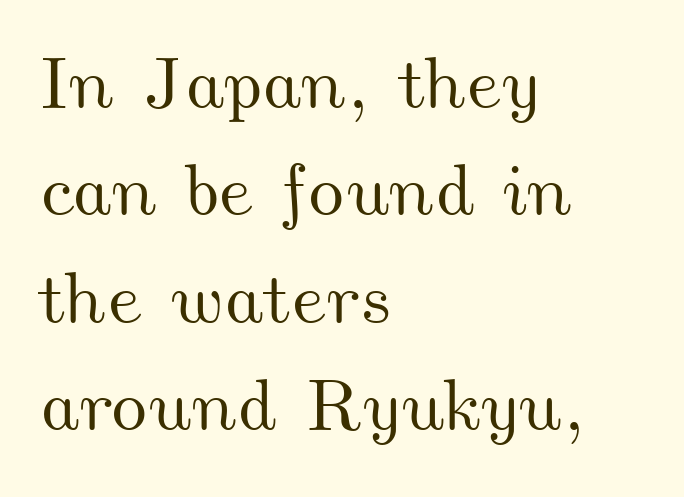
The image shows 73 px wide type; set left-aligned, normal line spacing (1.47x), normal letter spacing, not underlined; medium stroke contrast and a small x-height.
